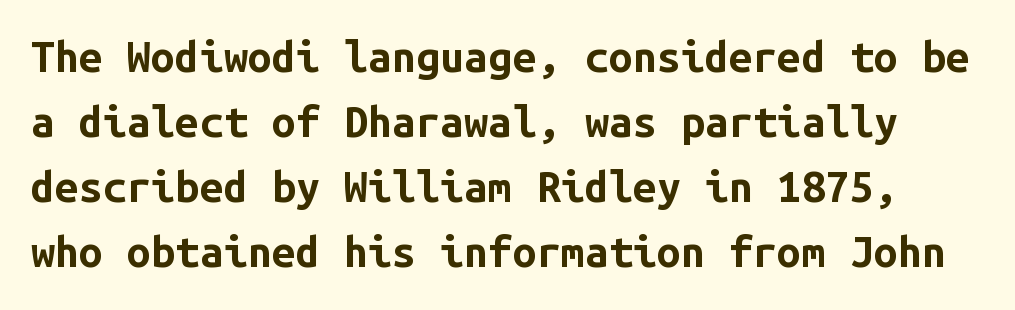
This is roman type, the default non-slanted kind. A typesetter would call this zero additional tracking. Nothing sits at the stroke ends, so this counts as sans-serif. Type without underlining.
